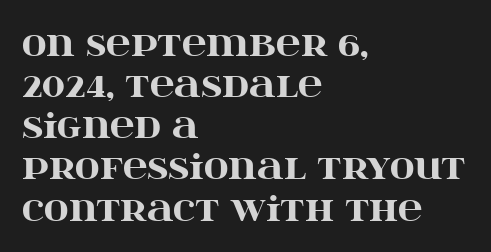
The image shows 34 px heavy, wide serif type, upright; set left-aligned, line spacing 1.21x, normal letter spacing, not underlined; high stroke contrast and a large x-height.
